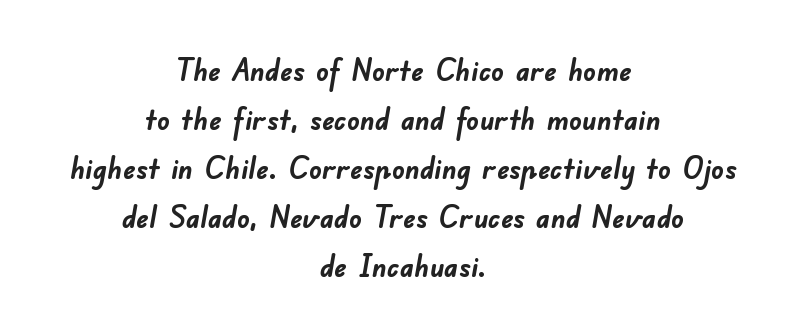
The image shows 31 px semibold sans-serif type; set centered, normal line spacing (1.58x), normal letter spacing, not underlined; low stroke contrast and a small x-height.
